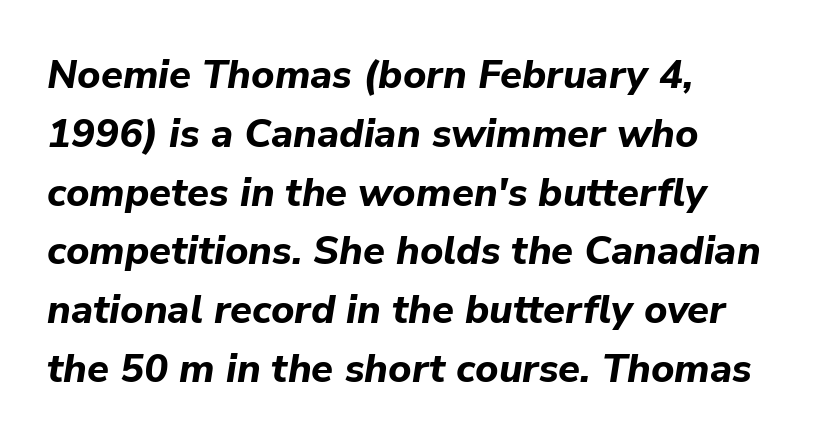
{"italic": "yes", "lean": "right", "slant_degrees": 9, "bold": "yes", "weight": "bold", "width": "normal", "stroke_contrast": "low", "x_height": "medium", "monospaced": "no", "underline": "no", "align": "left", "line_spacing": "normal", "line_spacing_ratio": 1.47, "letter_spacing": "normal", "letter_spacing_em": 0.0, "glyph_px": 40}
